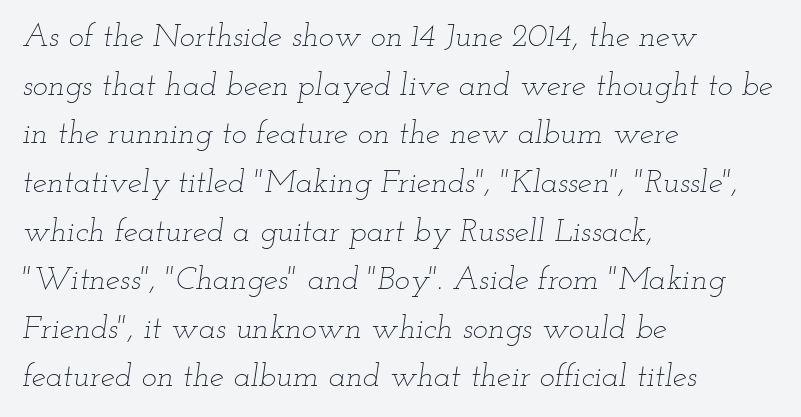
Q: Is the text bold? A: No.
Q: Is the text italic (slanted)? A: Yes, it leans right by about 12 degrees.
Q: Is the text underlined? A: No.
Q: How is the paragraph aligned? A: Left-aligned.
Q: Is the spacing between letters normal or unusually wide? A: Normal.
Q: Is the spacing between lines tight, normal or loose? A: Normal.
Q: Width (condensed, normal, or wide)? A: Wide.
Q: Stroke contrast? A: Low.
Q: x-height? A: Small.
Q: Monospaced? A: No.
